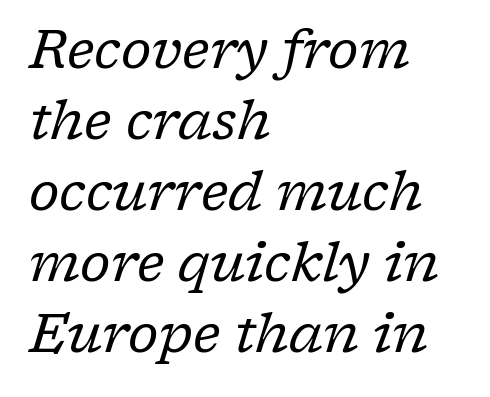
Q: Is the text bold? A: No.
Q: Is the text italic (slanted)? A: Yes, it leans right by about 17 degrees.
Q: Is the typeface a serif or a sans-serif typeface? A: Serif.
Q: Is the text underlined? A: No.
Q: How is the paragraph aligned? A: Left-aligned.
Q: Is the spacing between letters normal or unusually wide? A: Normal.
Q: Is the spacing between lines tight, normal or loose? A: Normal.
Q: Width (condensed, normal, or wide)? A: Normal.
Q: Stroke contrast? A: Low.
Q: x-height? A: Medium.
Q: Monospaced? A: No.
